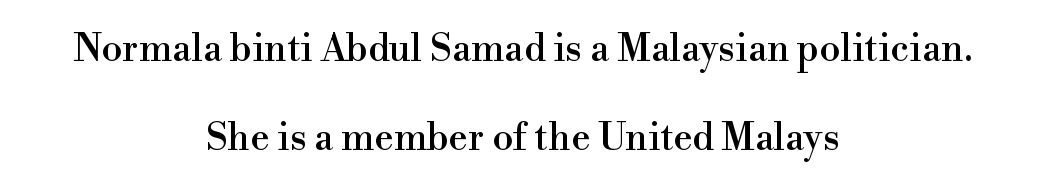
{"serif": "yes", "italic": "no", "width": "normal", "stroke_contrast": "high", "x_height": "small", "monospaced": "no", "underline": "no", "align": "center", "line_spacing": "loose", "line_spacing_ratio": 2.34, "letter_spacing": "normal", "letter_spacing_em": 0.0, "glyph_px": 38}
